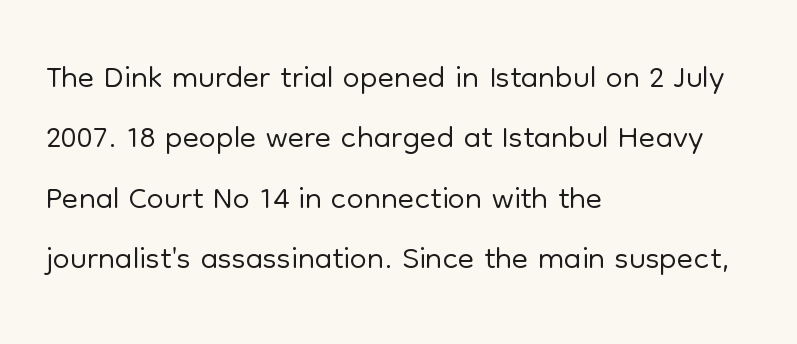
Each letter's strokes conclude bluntly, with no projecting serifs. Does extra space separate the letters? No, they use regular spacing. Bare-footed words on every line. Looks like regular typesetting: each glyph gets only the width it needs. All the whitespace from short lines collects on the right.
